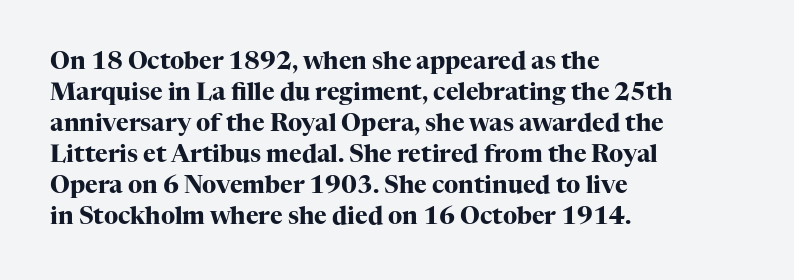
The image shows 24 px bold type, upright; set left-aligned, normal line spacing (1.29x), normal letter spacing, not underlined.
